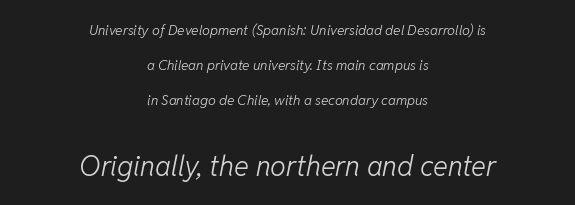
Character widths vary here, with narrow letters taking less room than wide ones. The axis of the letterforms is tilted away from vertical. Is the type heavy? It reads as light-to-regular instead. Is the lower block the larger one? Yes — the lower block carries the bigger type.
